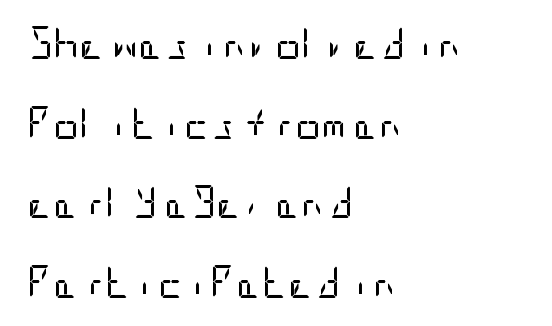
The letterforms sit at book weight or below. The specimen omits any rule beneath the text block's lines. Is this a sans? Yes — the strokes have no serifs. Notice how the passage keeps a crisp vertical edge on the left only. Widely set lines give the paragraph a tall, airy silhouette. Nothing unusual about the tracking: characters are spaced as the font intends.
